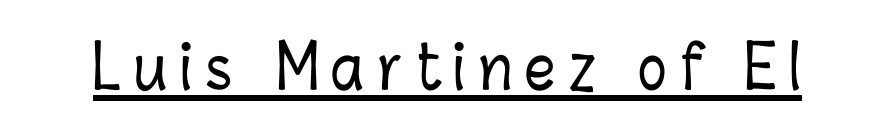
Q: Is the text italic (slanted)? A: No, it is upright.
Q: Is the text underlined? A: Yes.
Q: Is the spacing between letters normal or unusually wide? A: Unusually wide.
Q: Width (condensed, normal, or wide)? A: Condensed.
Q: Stroke contrast? A: Low.
Q: x-height? A: Medium.
Q: Monospaced? A: No.
